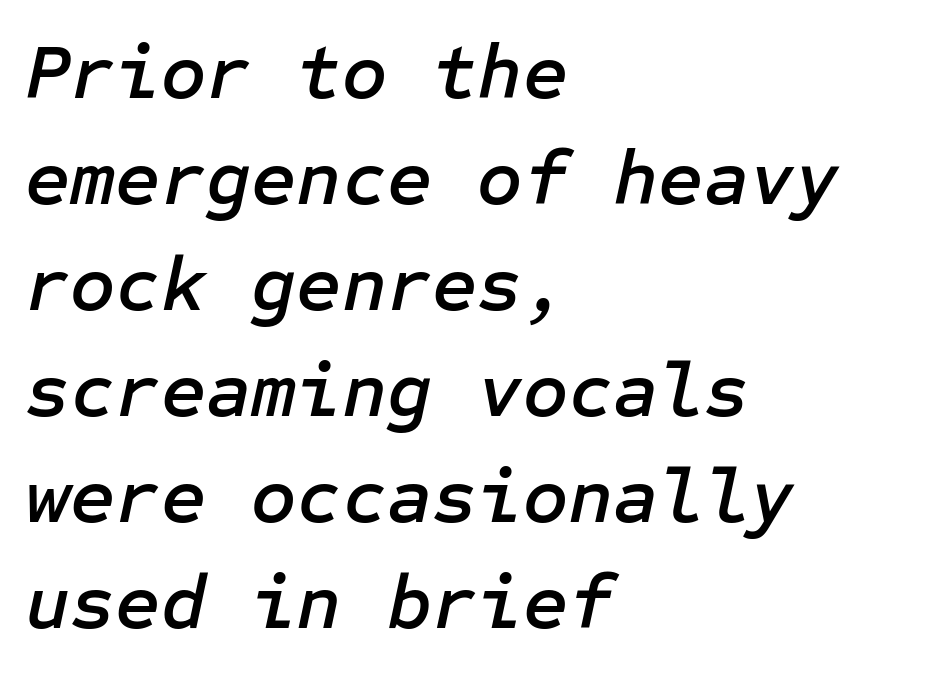
Q: Is the text italic (slanted)? A: Yes, it leans right by about 12 degrees.
Q: Is the text underlined? A: No.
Q: How is the paragraph aligned? A: Left-aligned.
Q: Is the spacing between letters normal or unusually wide? A: Normal.
Q: Is the spacing between lines tight, normal or loose? A: Normal.
Q: Width (condensed, normal, or wide)? A: Normal.
Q: Stroke contrast? A: Low.
Q: x-height? A: Medium.
